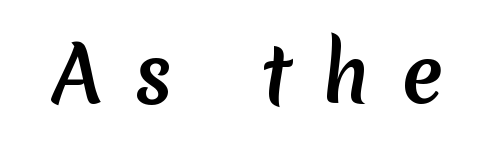
{"serif": "no", "width": "normal", "stroke_contrast": "medium", "x_height": "medium", "monospaced": "no", "underline": "no", "letter_spacing": "wide", "letter_spacing_em": 0.42, "glyph_px": 76}
